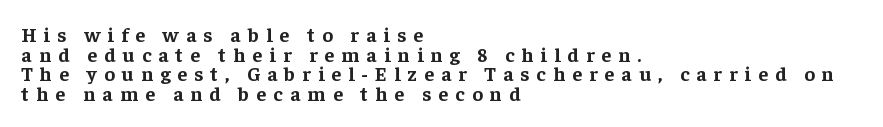
The image shows 20 px bold type, upright; set left-aligned, tight line spacing (0.98x), unusually wide letter spacing (+0.36 em), not underlined.
